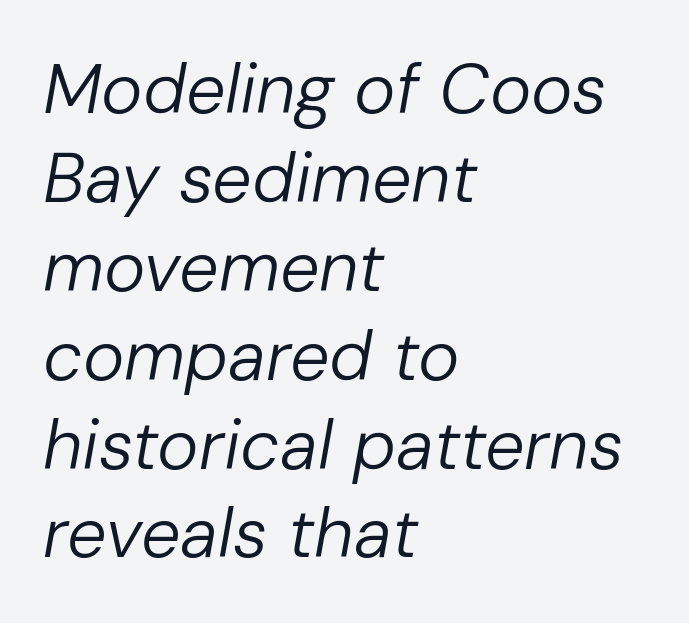
Q: Is the text bold? A: No.
Q: Is the text italic (slanted)? A: Yes, it leans right by about 10 degrees.
Q: Is the text underlined? A: No.
Q: How is the paragraph aligned? A: Left-aligned.
Q: Is the spacing between letters normal or unusually wide? A: Normal.
Q: Is the spacing between lines tight, normal or loose? A: Normal.
Q: Width (condensed, normal, or wide)? A: Normal.
Q: Stroke contrast? A: Low.
Q: x-height? A: Medium.
Q: Monospaced? A: No.
